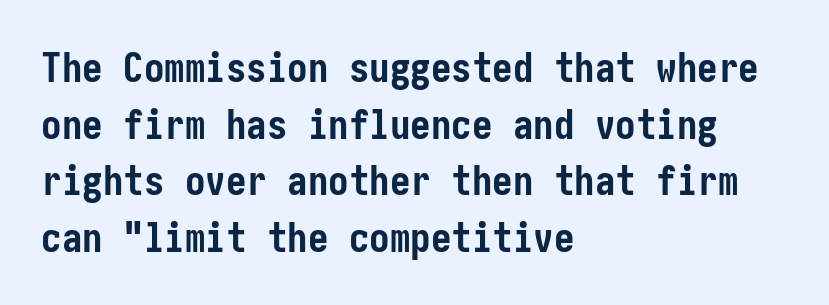
Q: Is the text bold? A: Yes.
Q: Is the text italic (slanted)? A: No, it is upright.
Q: Is the typeface a serif or a sans-serif typeface? A: Sans-serif.
Q: Is the text underlined? A: No.
Q: How is the paragraph aligned? A: Left-aligned.
Q: Is the spacing between letters normal or unusually wide? A: Normal.
Q: Is the spacing between lines tight, normal or loose? A: Normal.
Q: Width (condensed, normal, or wide)? A: Condensed.
Q: Stroke contrast? A: Low.
Q: x-height? A: Medium.
